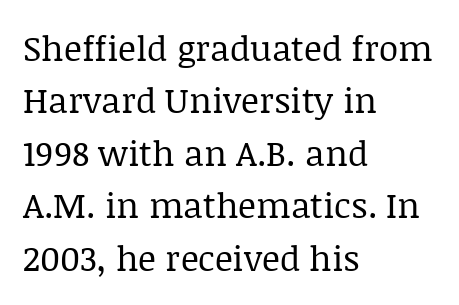
Q: Is the text bold? A: No.
Q: Is the text italic (slanted)? A: No, it is upright.
Q: Is the typeface a serif or a sans-serif typeface? A: Serif.
Q: Is the text underlined? A: No.
Q: How is the paragraph aligned? A: Left-aligned.
Q: Is the spacing between letters normal or unusually wide? A: Normal.
Q: Is the spacing between lines tight, normal or loose? A: Normal.
Q: Width (condensed, normal, or wide)? A: Normal.
Q: Stroke contrast? A: Low.
Q: x-height? A: Large.
Q: Monospaced? A: No.
